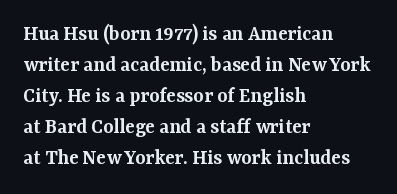
{"italic": "no", "bold": "semi", "underline": "no", "align": "left", "line_spacing": "normal", "line_spacing_ratio": 1.41, "letter_spacing": "normal", "letter_spacing_em": 0.0, "glyph_px": 22}
